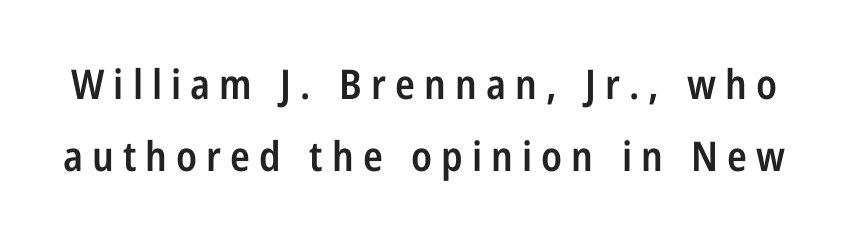
{"serif": "no", "italic": "no", "bold": "semi", "weight": "semibold", "width": "condensed", "stroke_contrast": "low", "x_height": "medium", "monospaced": "no", "underline": "no", "line_spacing_ratio": 1.76, "letter_spacing": "wide", "letter_spacing_em": 0.22, "glyph_px": 41}
